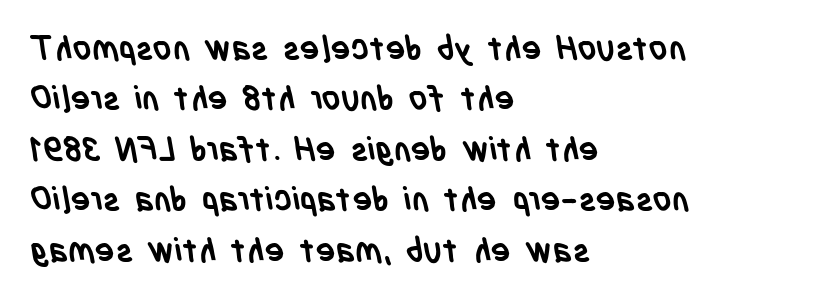
Q: Is the text bold? A: Yes.
Q: Is the typeface a serif or a sans-serif typeface? A: Sans-serif.
Q: Is the text underlined? A: No.
Q: How is the paragraph aligned? A: Left-aligned.
Q: Is the spacing between letters normal or unusually wide? A: Normal.
Q: Is the spacing between lines tight, normal or loose? A: Normal.
Q: Width (condensed, normal, or wide)? A: Condensed.
Q: Stroke contrast? A: Low.
Q: x-height? A: Large.
Q: Monospaced? A: No.
